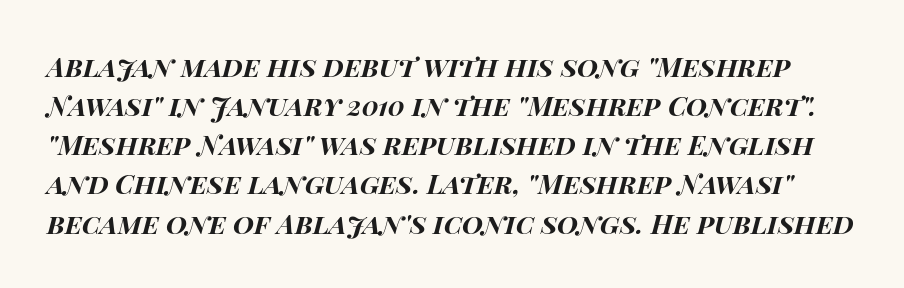
Q: Is the text bold? A: Yes.
Q: Is the text italic (slanted)? A: Yes, it leans right by about 15 degrees.
Q: Is the text underlined? A: No.
Q: Is the spacing between letters normal or unusually wide? A: Normal.
Q: Is the spacing between lines tight, normal or loose? A: Normal.
